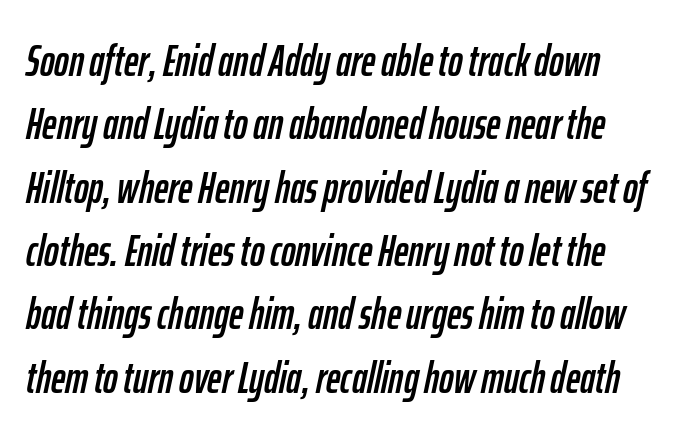
No word sits above an underline. The lettering tilts uniformly, giving the passage an italic look. This sample has the flowing, uneven cadence of proportional lettering. Characters follow at the spacing the type designer built in. Compared with typical paragraphs, the rows here are spaced about the same.
